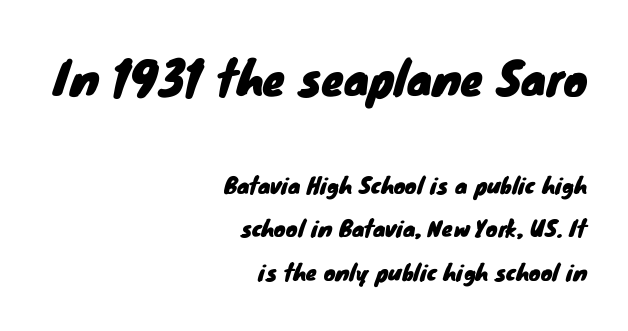
Q: Is the typeface a serif or a sans-serif typeface? A: Sans-serif.
Q: Is the text underlined? A: No.
Q: How is the paragraph aligned? A: Right-aligned.
Q: Is the spacing between letters normal or unusually wide? A: Normal.
Q: Is the spacing between lines tight, normal or loose? A: Loose.
Q: Which block of text is set in a larger size, the first (top) or the second (bottom)? A: The first (top) one.
Q: Width (condensed, normal, or wide)? A: Normal.
Q: Stroke contrast? A: Low.
Q: x-height? A: Small.
Q: Monospaced? A: No.
